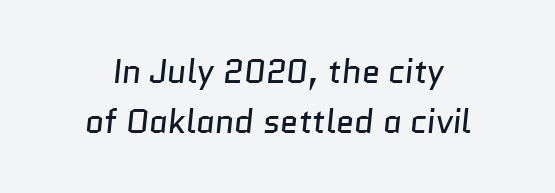
The glyphs are unaccompanied by any horizontal stroke below them. Successive baselines arrive at the customary interval. The text block is weighted toward neither margin, spreading evenly from the middle. Stroke terminals: plain, sans-serif. Looks like regular typesetting: each glyph gets only the width it needs.
